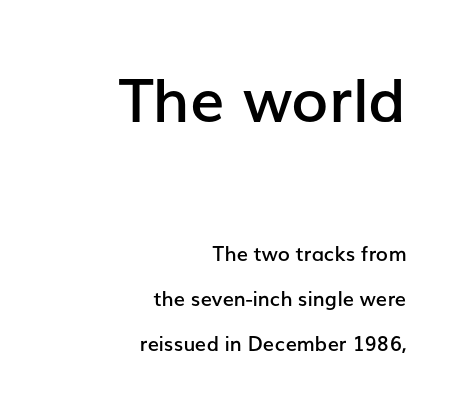
The image shows 61 px semibold sans-serif type, upright; set right-aligned, loose line spacing (2.26x), normal letter spacing, not underlined; the first (top) block is 3.05x larger; low stroke contrast and a medium x-height.
